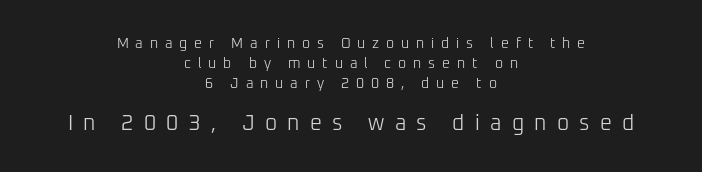
Tracking here is generous; glyphs stand well apart from one another. Designer's note — italics off, roman on. Regular leading. Short and long lines alike share a common midpoint.
